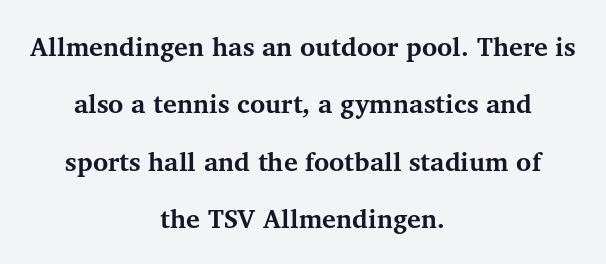
Q: Is the text bold? A: Yes.
Q: Is the text italic (slanted)? A: No, it is upright.
Q: Is the text underlined? A: No.
Q: How is the paragraph aligned? A: Centered.
Q: Is the spacing between letters normal or unusually wide? A: Normal.
Q: Is the spacing between lines tight, normal or loose? A: Loose.
